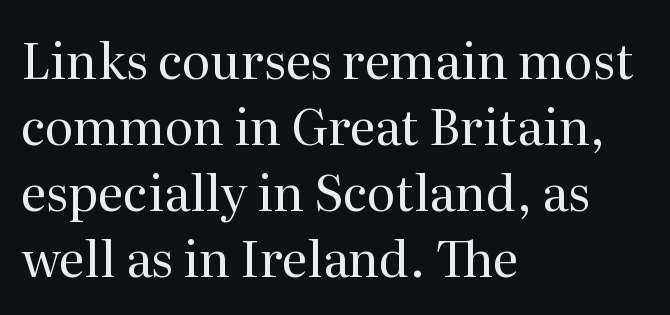
The passage shown is not underscored anywhere. Visually the block forms a straight wall on the left and a jagged coastline on the right. Observe the serifs anchoring each vertical stroke in this sample. Heaviness? Minimal to ordinary, like unemphasized prose.
